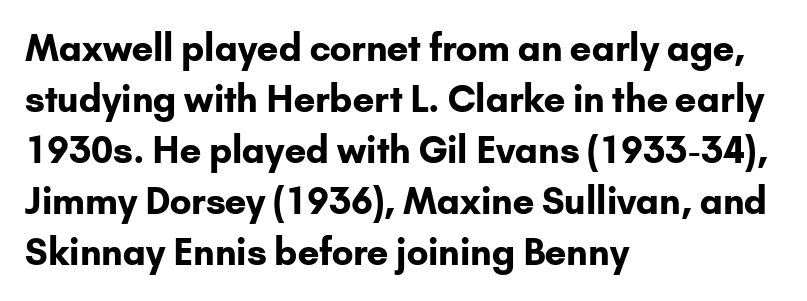
The image shows 36 px bold sans-serif type, upright; set left-aligned, normal line spacing (1.42x), normal letter spacing, not underlined; low stroke contrast and a small x-height.
